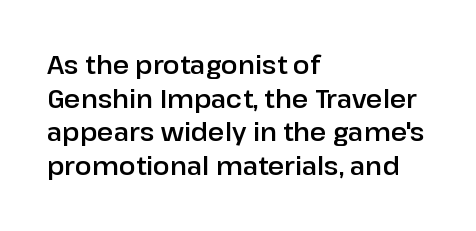
The image shows 25 px text type, upright; set left-aligned, normal line spacing (1.35x), normal letter spacing, not underlined.
